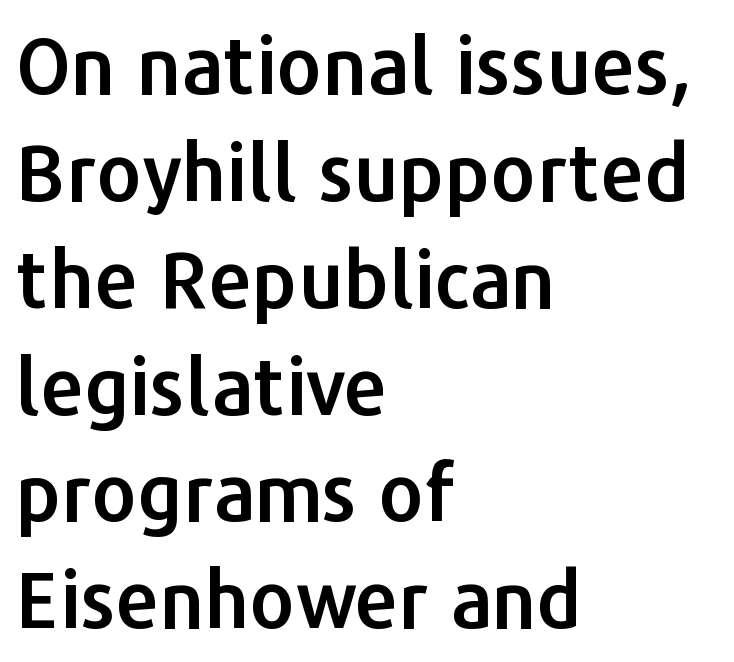
Q: Is the text italic (slanted)? A: No, it is upright.
Q: Is the typeface a serif or a sans-serif typeface? A: Sans-serif.
Q: Is the text underlined? A: No.
Q: How is the paragraph aligned? A: Left-aligned.
Q: Is the spacing between letters normal or unusually wide? A: Normal.
Q: Is the spacing between lines tight, normal or loose? A: Normal.
Q: Width (condensed, normal, or wide)? A: Normal.
Q: Stroke contrast? A: Low.
Q: x-height? A: Medium.
Q: Monospaced? A: No.
